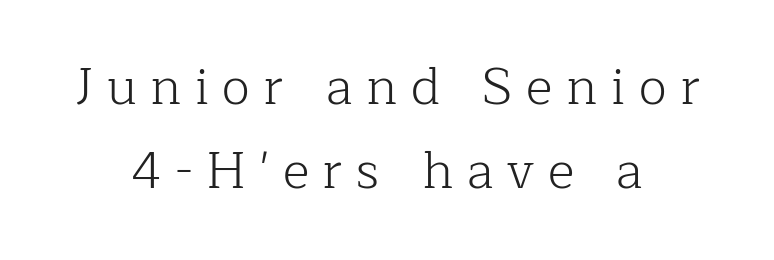
{"serif": "yes", "italic": "no", "bold": "no", "weight": "light", "width": "normal", "stroke_contrast": "low", "x_height": "medium", "monospaced": "no", "underline": "no", "align": "center", "line_spacing": "normal", "line_spacing_ratio": 1.65, "letter_spacing": "wide", "letter_spacing_em": 0.27, "glyph_px": 51}
